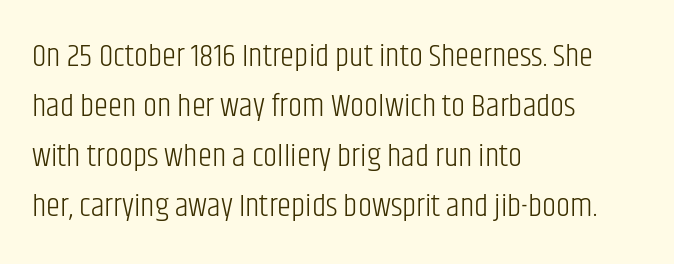
Q: Is the text bold? A: No.
Q: Is the text italic (slanted)? A: No, it is upright.
Q: Is the typeface a serif or a sans-serif typeface? A: Sans-serif.
Q: Is the text underlined? A: No.
Q: How is the paragraph aligned? A: Left-aligned.
Q: Is the spacing between letters normal or unusually wide? A: Normal.
Q: Is the spacing between lines tight, normal or loose? A: Normal.
Q: Width (condensed, normal, or wide)? A: Condensed.
Q: Stroke contrast? A: Low.
Q: x-height? A: Large.
Q: Monospaced? A: No.
